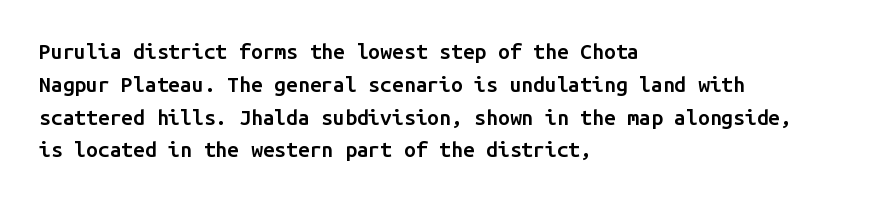
The image shows 21 px text type, upright; set left-aligned, normal line spacing (1.56x), normal letter spacing, not underlined.
